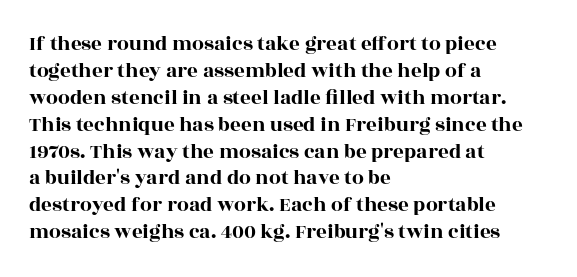
Q: Is the text italic (slanted)? A: No, it is upright.
Q: Is the text underlined? A: No.
Q: How is the paragraph aligned? A: Left-aligned.
Q: Is the spacing between letters normal or unusually wide? A: Normal.
Q: Is the spacing between lines tight, normal or loose? A: Normal.
